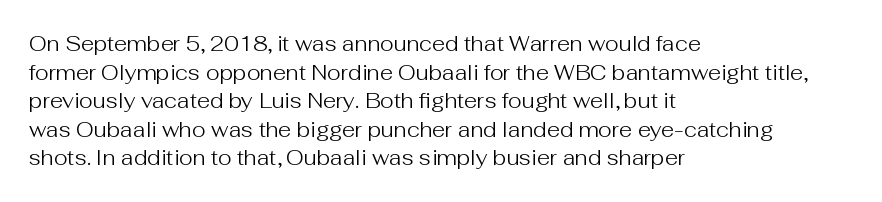
Line beginnings align vertically; line endings do not. Whoever set this chose a conventional vertical rhythm. Stroke mass is kept to a normal reading level or below. Nobody touched the tracking dial on this one.
